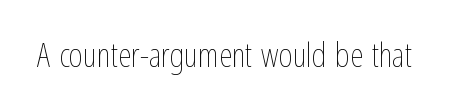
Heft: none added — not bold. The letters stand straight up with perfectly vertical stems. Note the varied advance widths — an 'i' is clearly narrower than an 'm'. Bare-footed words on every line. Tracking here is standard; glyphs follow each other at the usual distance.
